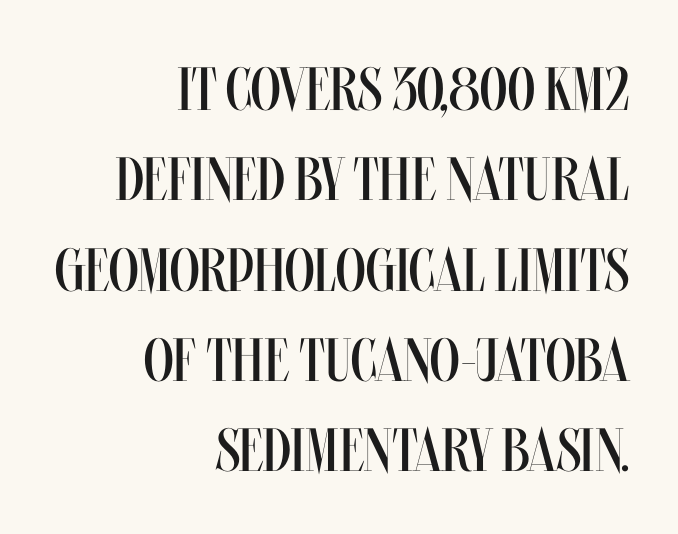
Upright lettering throughout. You could not count columns in this text — the font is proportionally spaced. Honestly, the row spacing looks completely unremarkable. Underline: absent. Letter spacing: default. Every row of glyphs terminates at an identical x-position on the right.
